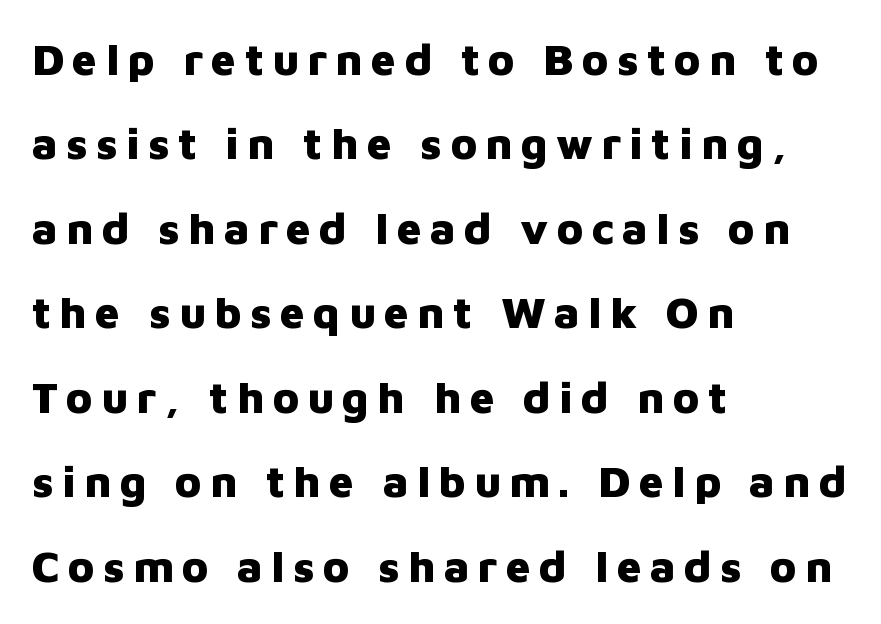
The image shows 44 px heavy sans-serif type, upright; set left-aligned, loose line spacing (1.92x), not underlined; low stroke contrast and a medium x-height.
